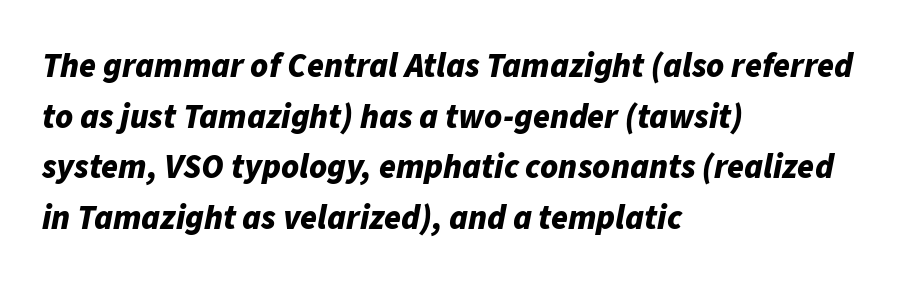
Q: Is the text bold? A: Yes.
Q: Is the text italic (slanted)? A: Yes, it leans right by about 11 degrees.
Q: Is the text underlined? A: No.
Q: How is the paragraph aligned? A: Left-aligned.
Q: Is the spacing between letters normal or unusually wide? A: Normal.
Q: Is the spacing between lines tight, normal or loose? A: Normal.
Q: Width (condensed, normal, or wide)? A: Normal.
Q: Stroke contrast? A: Low.
Q: x-height? A: Medium.
Q: Monospaced? A: No.
